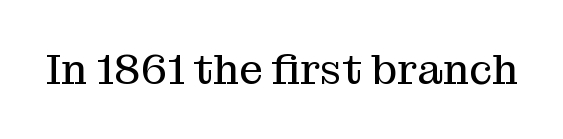
Q: Is the text bold? A: No.
Q: Is the text italic (slanted)? A: No, it is upright.
Q: Is the typeface a serif or a sans-serif typeface? A: Serif.
Q: Is the text underlined? A: No.
Q: Is the spacing between letters normal or unusually wide? A: Normal.
Q: Width (condensed, normal, or wide)? A: Normal.
Q: Stroke contrast? A: Medium.
Q: x-height? A: Medium.
Q: Monospaced? A: No.
